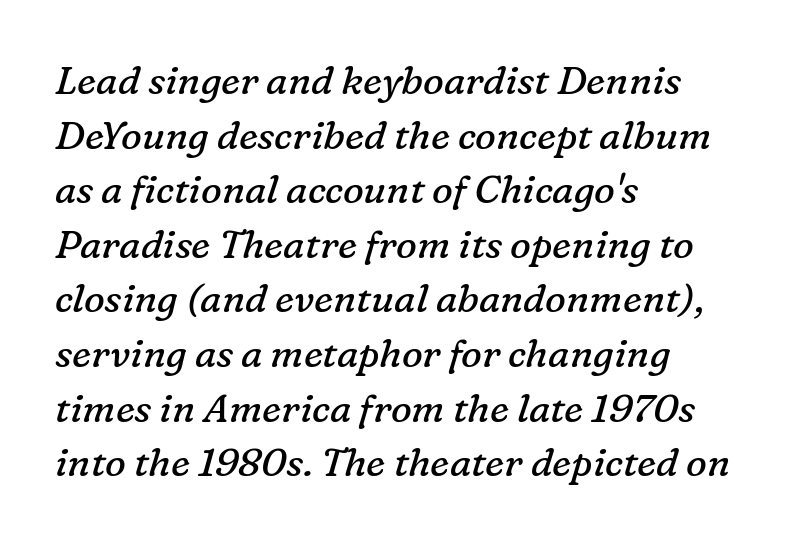
{"serif": "yes", "italic": "yes", "lean": "right", "slant_degrees": 16, "bold": "no", "weight": "regular", "width": "normal", "stroke_contrast": "low", "x_height": "medium", "monospaced": "no", "underline": "no", "align": "left", "line_spacing": "normal", "line_spacing_ratio": 1.4, "letter_spacing": "normal", "letter_spacing_em": 0.0, "glyph_px": 39}
